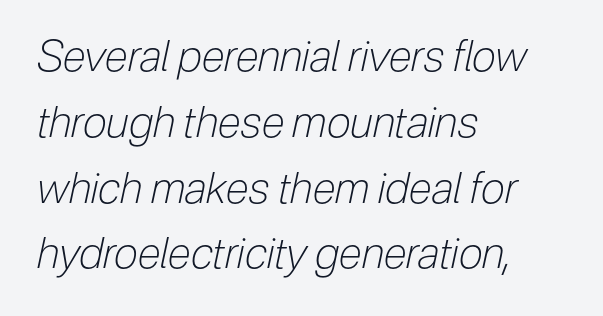
{"italic": "yes", "lean": "right", "slant_degrees": 12, "bold": "no", "weight": "light", "width": "condensed", "stroke_contrast": "low", "x_height": "medium", "monospaced": "no", "underline": "no", "align": "left", "line_spacing": "normal", "line_spacing_ratio": 1.53, "letter_spacing": "normal", "letter_spacing_em": 0.0, "glyph_px": 43}
